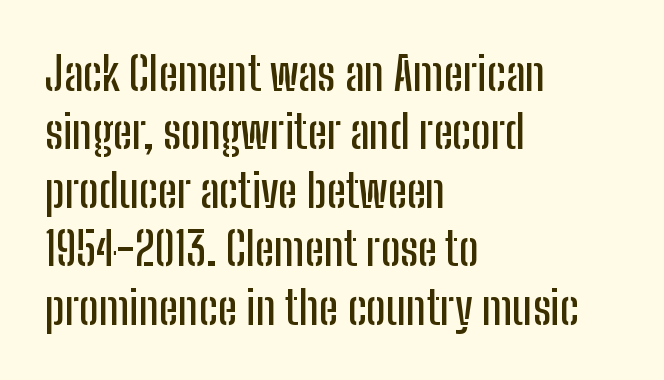
{"serif": "no", "italic": "no", "width": "condensed", "stroke_contrast": "low", "x_height": "medium", "monospaced": "no", "underline": "no", "align": "left", "line_spacing": "normal", "line_spacing_ratio": 1.27, "letter_spacing": "normal", "letter_spacing_em": 0.0, "glyph_px": 46}
